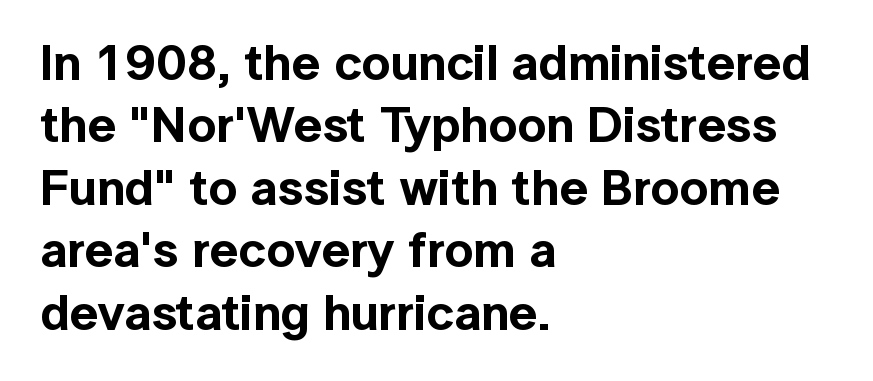
The leading is moderate, giving the passage an even texture. Descender tails drop into unmarked territory. The letters carry no serifs — their stems end cleanly without finishing strokes. In terms of letterspacing, this is plain default setting. Each line starts at the same left margin while the right side varies.
